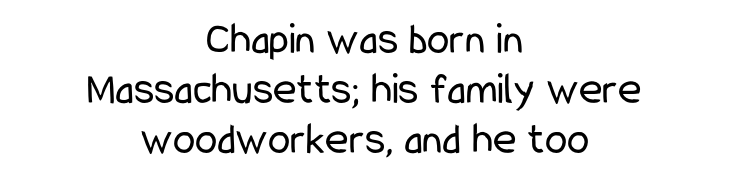
Rule under the text: the space is simply empty. Between one letter and the next there's only the usual sliver of space. The rendering uses a small line-height, squeezing the rows. Each letter keeps its own natural width here, so spacing adapts to shape.
